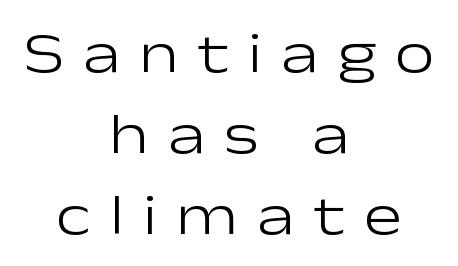
Each stroke keeps to a modest, everyday thickness or less. Nope, no serifs anywhere on these letters. The lettering stays uniformly vertical, giving the passage a roman look. Do the characters align in a grid? No, the font is proportional. Leading matches the norm, producing a regular column.
